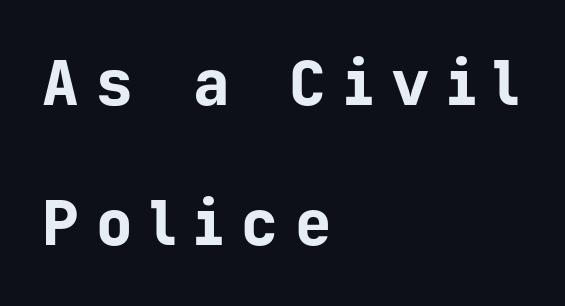
Rows of type keep a wide berth in the vertical direction. These lines stack with their left ends in a neat column. Italic? Not at all — the glyphs are vertical. The letters are bold, with thick, heavy strokes.
